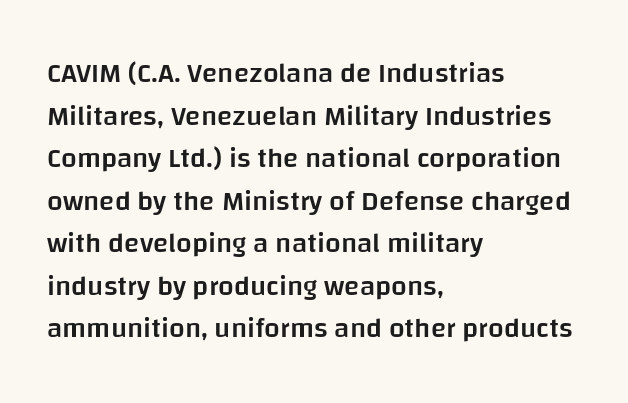
Q: Is the text bold? A: Semi-bold.
Q: Is the text italic (slanted)? A: No, it is upright.
Q: Is the typeface a serif or a sans-serif typeface? A: Sans-serif.
Q: Is the text underlined? A: No.
Q: How is the paragraph aligned? A: Left-aligned.
Q: Is the spacing between letters normal or unusually wide? A: Normal.
Q: Is the spacing between lines tight, normal or loose? A: Normal.
Q: Width (condensed, normal, or wide)? A: Normal.
Q: Stroke contrast? A: Low.
Q: x-height? A: Large.
Q: Monospaced? A: No.
